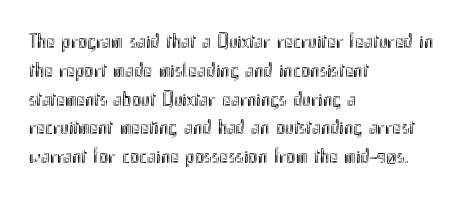
The image shows 21 px text type, upright; set left-aligned, normal line spacing (1.37x), normal letter spacing, not underlined.
